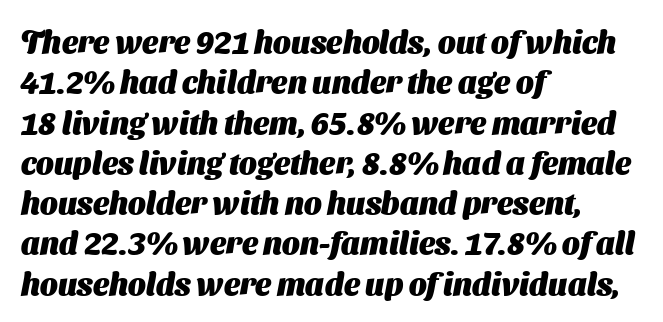
The image shows 31 px heavy sans-serif type; set left-aligned, normal line spacing (1.3x), normal letter spacing, not underlined; medium stroke contrast and a medium x-height.
